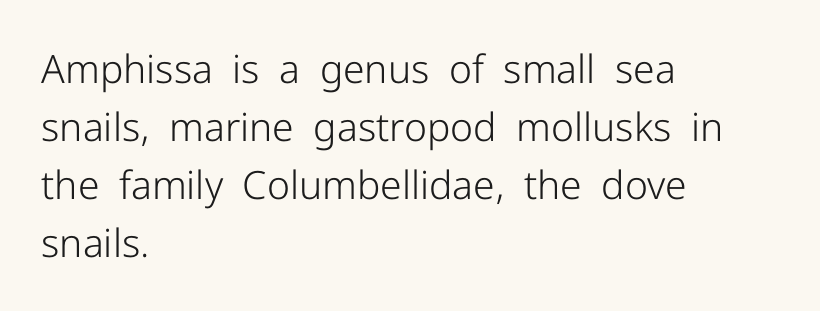
Regarding serifs, this sample does without them. Nobody drew a line under any word here. Think of a printed novel: that variable character pitch is what you see here. Heaviness? Minimal to ordinary, like unemphasized prose. The rag falls on the right side of this text block.
